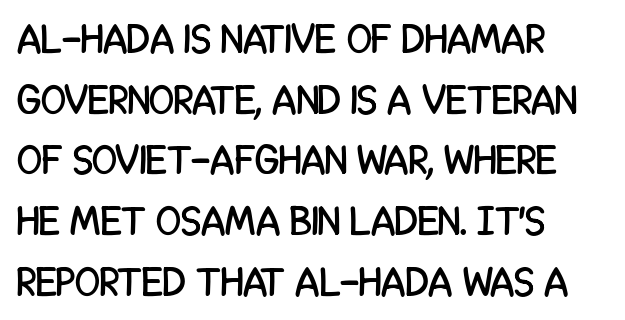
You could not count columns in this text — the font is proportionally spaced. Ascenders rise straight up at ninety degrees. The lines sit at an ordinary, default distance from one another. Stroke terminals: plain, sans-serif.
